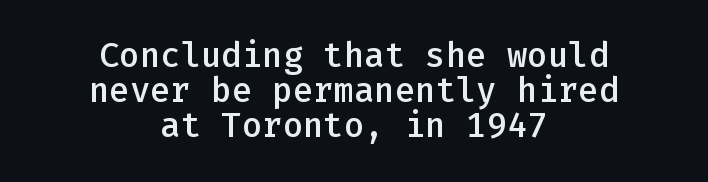
Q: Is the text bold? A: Semi-bold.
Q: Is the text italic (slanted)? A: No, it is upright.
Q: Is the typeface a serif or a sans-serif typeface? A: Sans-serif.
Q: Is the text underlined? A: No.
Q: How is the paragraph aligned? A: Centered.
Q: Is the spacing between letters normal or unusually wide? A: Normal.
Q: Is the spacing between lines tight, normal or loose? A: Tight.
Q: Width (condensed, normal, or wide)? A: Normal.
Q: Stroke contrast? A: Low.
Q: x-height? A: Medium.
Q: Monospaced? A: Yes.
